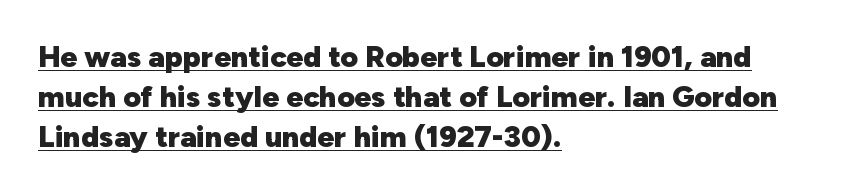
The image shows 30 px heavy sans-serif type, upright; set left-aligned, normal line spacing (1.34x), normal letter spacing, underlined; low stroke contrast and a medium x-height.
